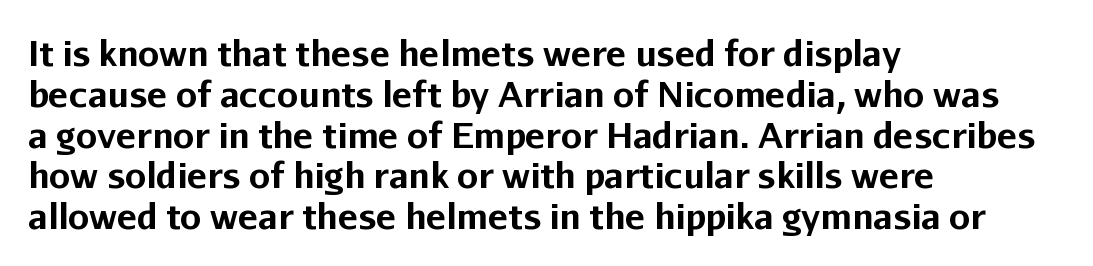
The image shows 34 px bold sans-serif type, upright; set left-aligned, line spacing 1.2x, normal letter spacing, not underlined; low stroke contrast and a medium x-height.
